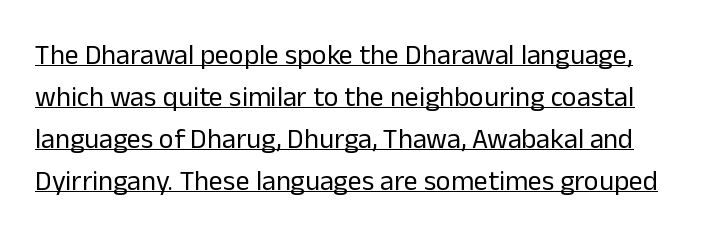
The image shows 28 px regular-weight sans-serif type, upright; set normal line spacing (1.5x), normal letter spacing, underlined; low stroke contrast and a medium x-height.
